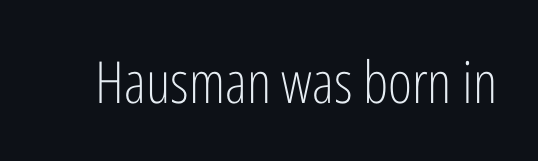
The image shows 58 px light, condensed sans-serif type, upright; set normal letter spacing, not underlined; low stroke contrast and a medium x-height.
